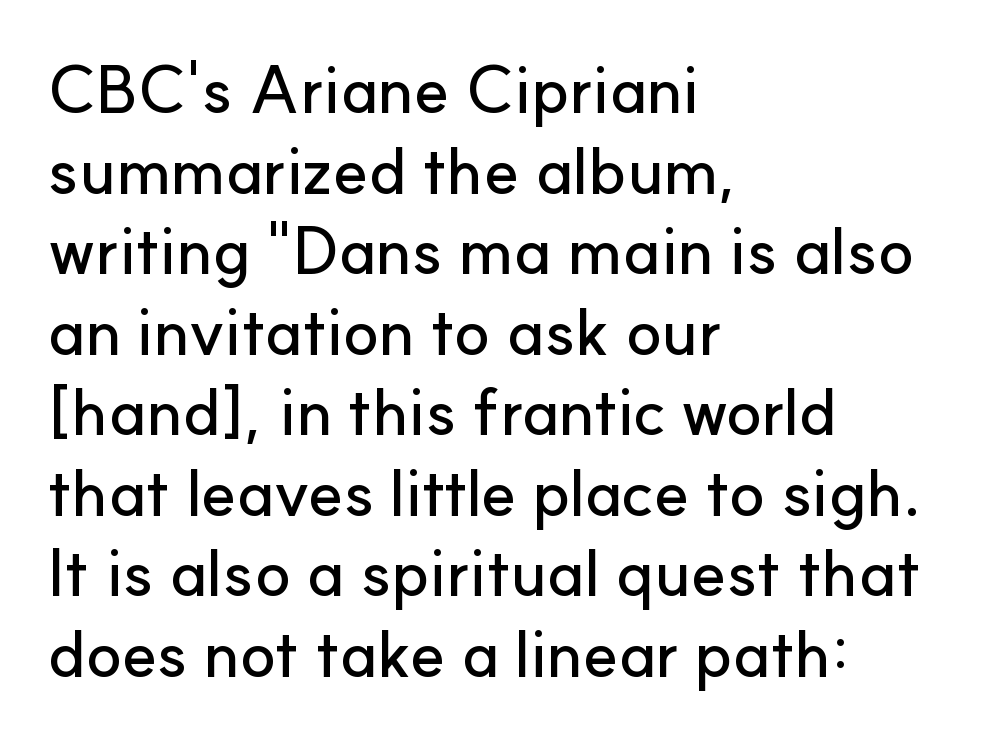
Q: Is the text italic (slanted)? A: No, it is upright.
Q: Is the typeface a serif or a sans-serif typeface? A: Sans-serif.
Q: Is the text underlined? A: No.
Q: How is the paragraph aligned? A: Left-aligned.
Q: Is the spacing between letters normal or unusually wide? A: Normal.
Q: Width (condensed, normal, or wide)? A: Normal.
Q: Stroke contrast? A: Low.
Q: x-height? A: Small.
Q: Monospaced? A: No.
